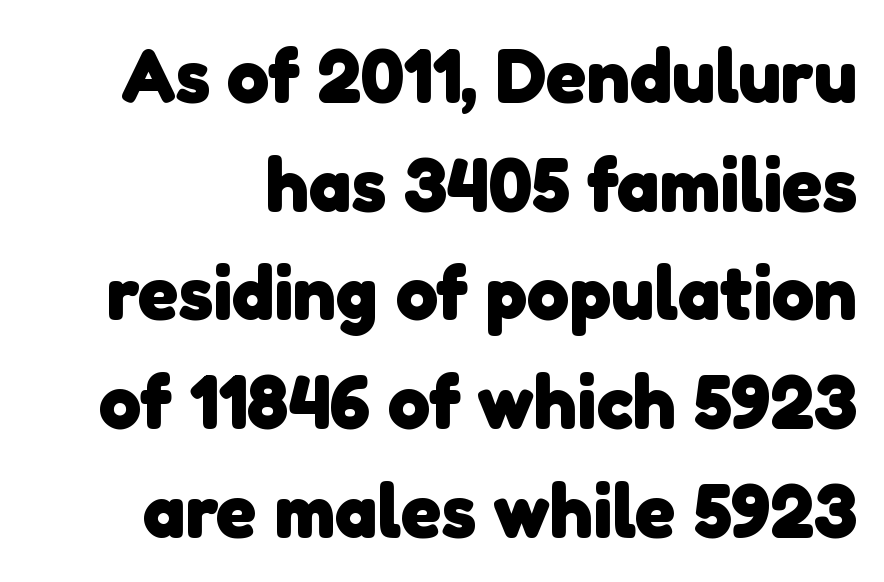
{"serif": "no", "bold": "yes", "weight": "heavy", "width": "normal", "stroke_contrast": "low", "x_height": "medium", "monospaced": "no", "underline": "no", "line_spacing": "normal", "line_spacing_ratio": 1.43, "letter_spacing": "normal", "letter_spacing_em": 0.0, "glyph_px": 76}
